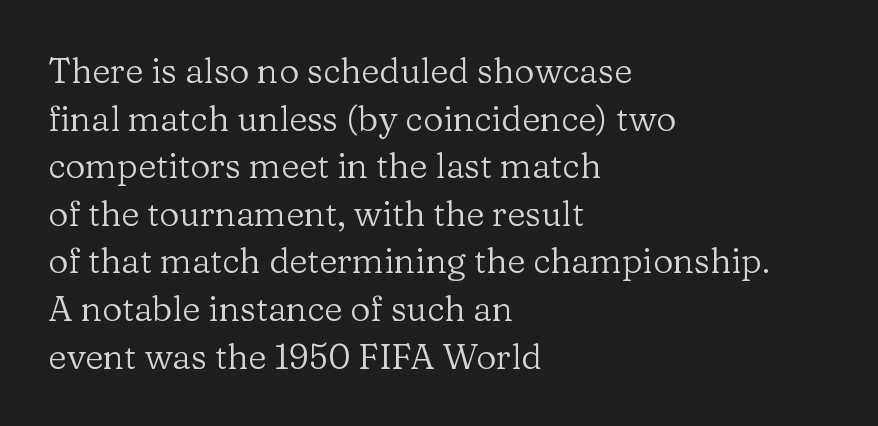
The image shows 35 px regular-weight serif type, upright; set left-aligned, normal line spacing (1.36x), normal letter spacing, not underlined; low stroke contrast and a medium x-height.
